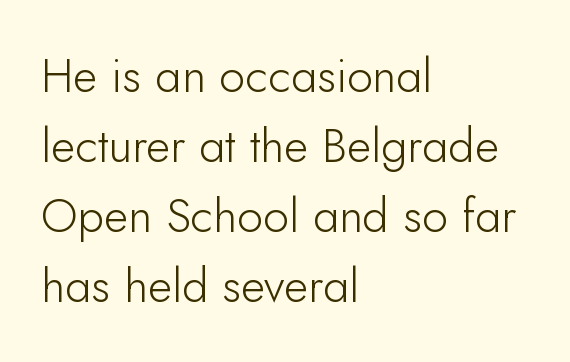
The letterforms sit shoulder to shoulder at normal distance. The type sits square on the baseline with zero lean. The passage shown stacks its lines at a standard gap. Weight class: somewhere from thin through regular. If you drew a ruler down the left edge, every line would touch it. The area under the type is left untouched.
